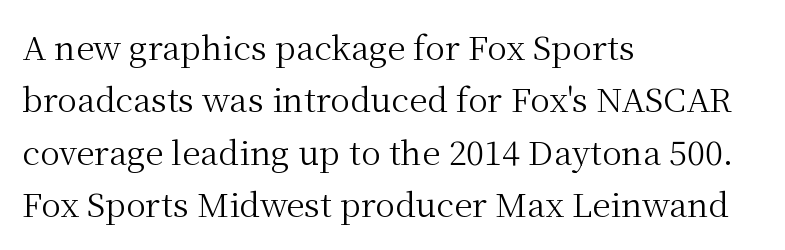
{"serif": "yes", "italic": "no", "bold": "no", "weight": "regular", "width": "normal", "stroke_contrast": "medium", "x_height": "medium", "monospaced": "no", "underline": "no", "align": "left", "line_spacing": "normal", "line_spacing_ratio": 1.59, "letter_spacing": "normal", "letter_spacing_em": 0.0, "glyph_px": 33}
